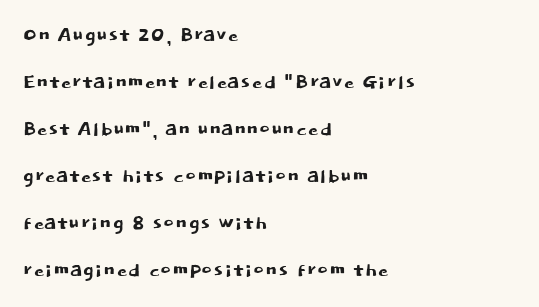
{"italic": "no", "underline": "no", "align": "left", "line_spacing_ratio": 1.81, "letter_spacing": "normal", "letter_spacing_em": 0.0, "glyph_px": 26}
